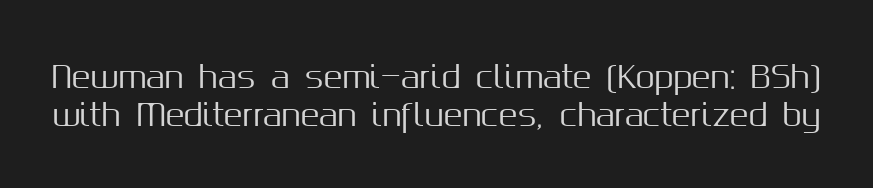
You can tell it's not italic because the verticals are truly vertical. The letterforms sit shoulder to shoulder at normal distance. Descenders are the only things crossing below the line. I'd call this a sans setting — the letters go barefoot. Note the varied advance widths — an 'i' is clearly narrower than an 'm'.
